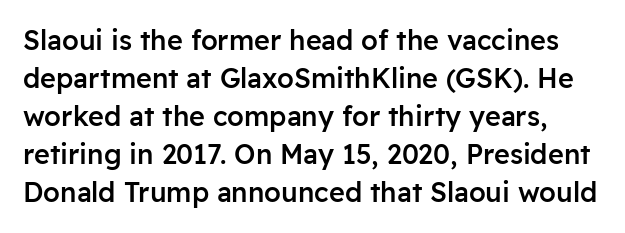
The image shows 27 px text type, upright; set normal line spacing (1.41x), normal letter spacing, not underlined.
